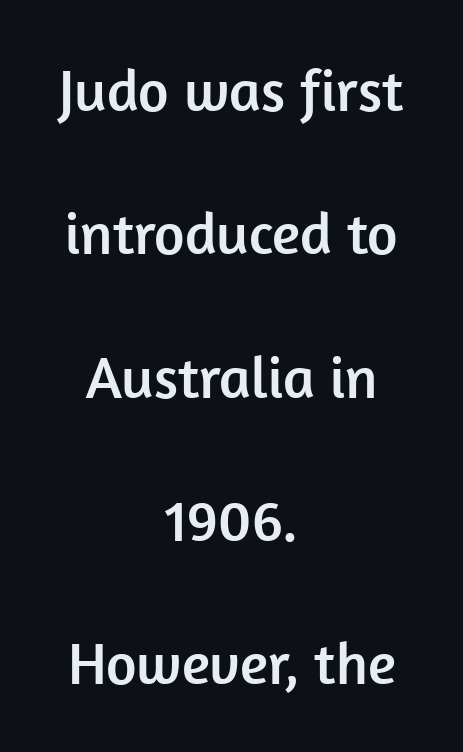
The image shows 59 px sans-serif type, upright; set centered, loose line spacing (2.43x), normal letter spacing, not underlined; low stroke contrast and a medium x-height.
